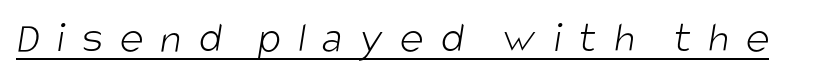
{"serif": "no", "bold": "no", "weight": "light", "width": "condensed", "stroke_contrast": "low", "x_height": "large", "monospaced": "no", "underline": "yes", "letter_spacing": "wide", "letter_spacing_em": 0.37, "glyph_px": 45}
